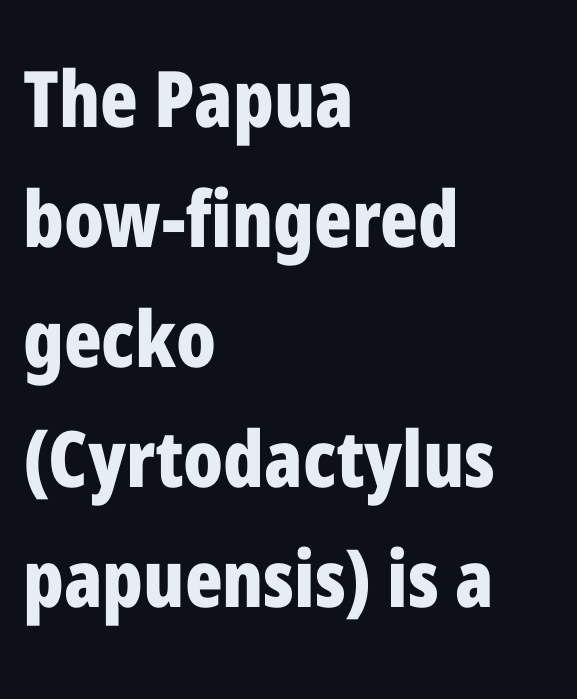
Unmarked baselines from the first word to the last. A classic flush-left, rag-right setting is used for this passage. Baseline-to-baseline distance is the conventional proportion of letter height. Note: no serifs on the glyphs. Caption: standard tracking, unaltered.
